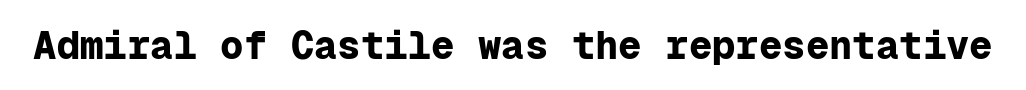
{"serif": "no", "italic": "no", "bold": "yes", "weight": "bold", "width": "normal", "stroke_contrast": "low", "x_height": "medium", "monospaced": "yes", "underline": "no", "letter_spacing": "normal", "letter_spacing_em": 0.0, "glyph_px": 39}
